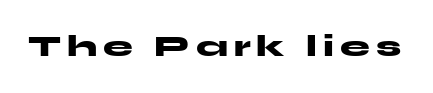
Observe the absence of serifs on each vertical stroke in this sample. Typographic density is high because the face is bold. The font's upright variant was chosen for this text. The line texture is sparse and dotted thanks to wide tracking. The passage shown is typed in a proportional face where columns would drift.
